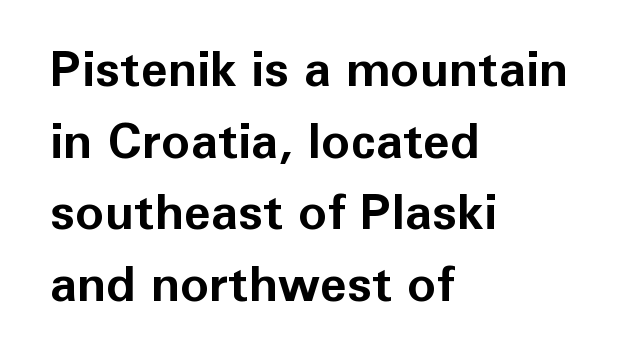
Q: Is the text bold? A: Yes.
Q: Is the text italic (slanted)? A: No, it is upright.
Q: Is the typeface a serif or a sans-serif typeface? A: Sans-serif.
Q: Is the text underlined? A: No.
Q: How is the paragraph aligned? A: Left-aligned.
Q: Is the spacing between letters normal or unusually wide? A: Normal.
Q: Is the spacing between lines tight, normal or loose? A: Normal.
Q: Width (condensed, normal, or wide)? A: Normal.
Q: Stroke contrast? A: Low.
Q: x-height? A: Medium.
Q: Monospaced? A: No.
